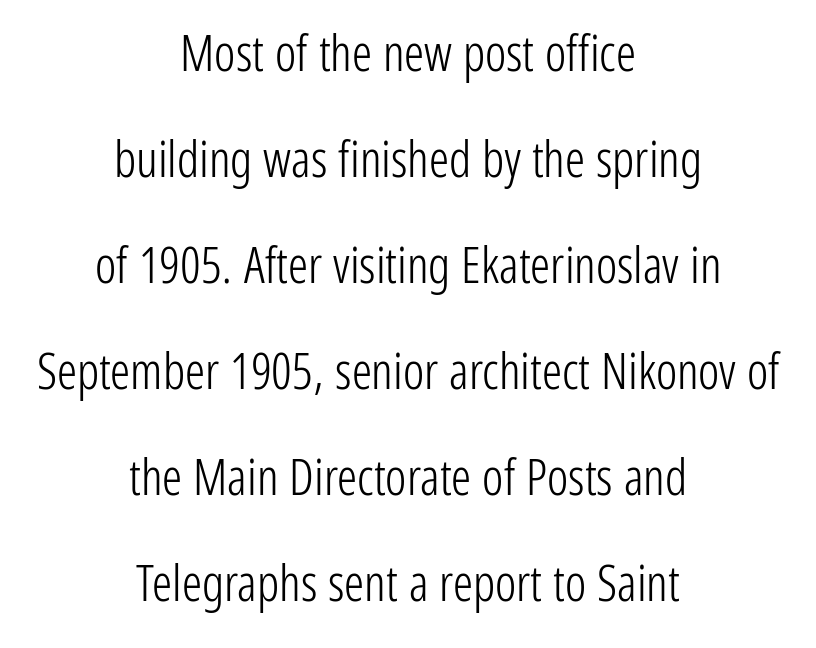
Looks like regular typesetting: each glyph gets only the width it needs. The glyphs in this specimen are sans serif. Words float on clear page, feet unadorned. The passage shown has conventional tracking throughout.
